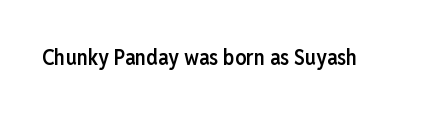
{"italic": "no", "bold": "semi", "underline": "no", "letter_spacing": "normal", "letter_spacing_em": 0.0, "glyph_px": 22}
